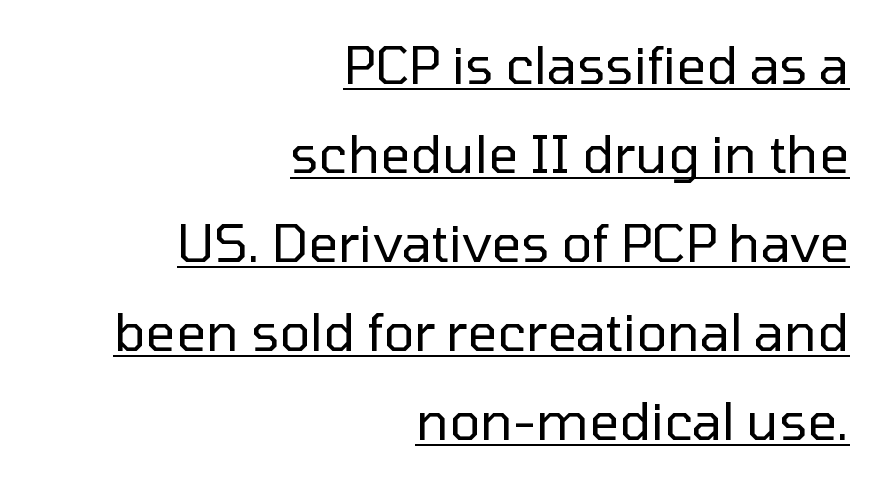
Varying glyph widths throughout — classic text-font behaviour. This rendering employs a face without finishing strokes, i.e., a sans-serif. Reading down the block, your eye finds every line finishing at a fixed right position. The lettering holds an erect, upright posture throughout. Is there an underline? Yes — a line sits under the letters.
